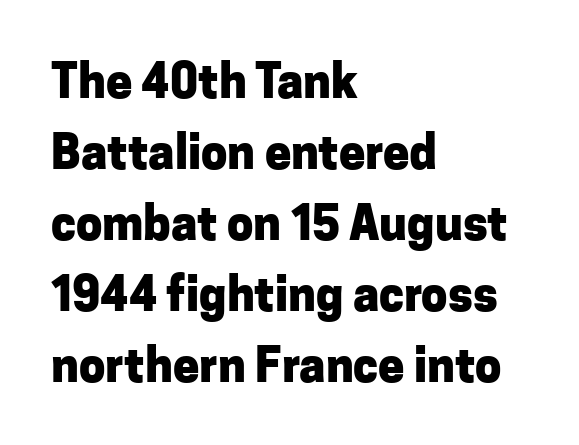
Q: Is the text bold? A: Yes.
Q: Is the text italic (slanted)? A: No, it is upright.
Q: Is the typeface a serif or a sans-serif typeface? A: Sans-serif.
Q: Is the text underlined? A: No.
Q: How is the paragraph aligned? A: Left-aligned.
Q: Is the spacing between letters normal or unusually wide? A: Normal.
Q: Is the spacing between lines tight, normal or loose? A: Normal.
Q: Width (condensed, normal, or wide)? A: Normal.
Q: Stroke contrast? A: Low.
Q: x-height? A: Medium.
Q: Monospaced? A: No.
